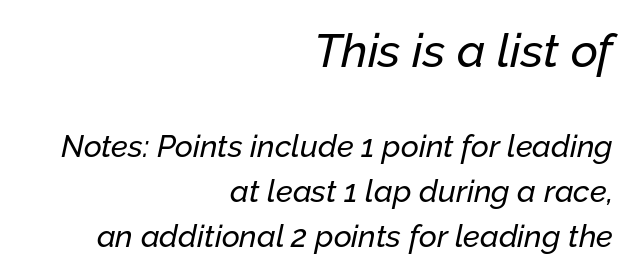
{"italic": "yes", "lean": "right", "slant_degrees": 12, "width": "normal", "stroke_contrast": "low", "x_height": "medium", "monospaced": "no", "underline": "no", "align": "right", "line_spacing": "normal", "line_spacing_ratio": 1.44, "letter_spacing": "normal", "letter_spacing_em": 0.0, "larger_block": "first", "size_ratio": 1.52, "glyph_px": 47}
